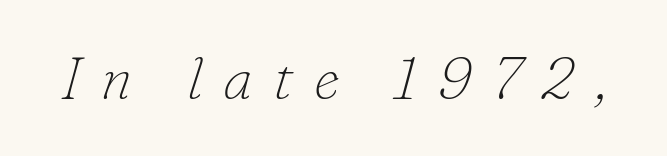
Q: Is the text bold? A: No.
Q: Is the text italic (slanted)? A: Yes, it leans right by about 16 degrees.
Q: Is the typeface a serif or a sans-serif typeface? A: Serif.
Q: Is the text underlined? A: No.
Q: Is the spacing between letters normal or unusually wide? A: Unusually wide.
Q: Width (condensed, normal, or wide)? A: Normal.
Q: Stroke contrast? A: Low.
Q: x-height? A: Small.
Q: Monospaced? A: No.
